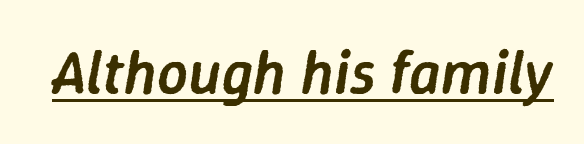
Q: Is the text bold? A: Semi-bold.
Q: Is the text italic (slanted)? A: Yes, it leans right by about 9 degrees.
Q: Is the text underlined? A: Yes.
Q: Is the spacing between letters normal or unusually wide? A: Normal.
Q: Width (condensed, normal, or wide)? A: Normal.
Q: Stroke contrast? A: Low.
Q: x-height? A: Medium.
Q: Monospaced? A: No.
